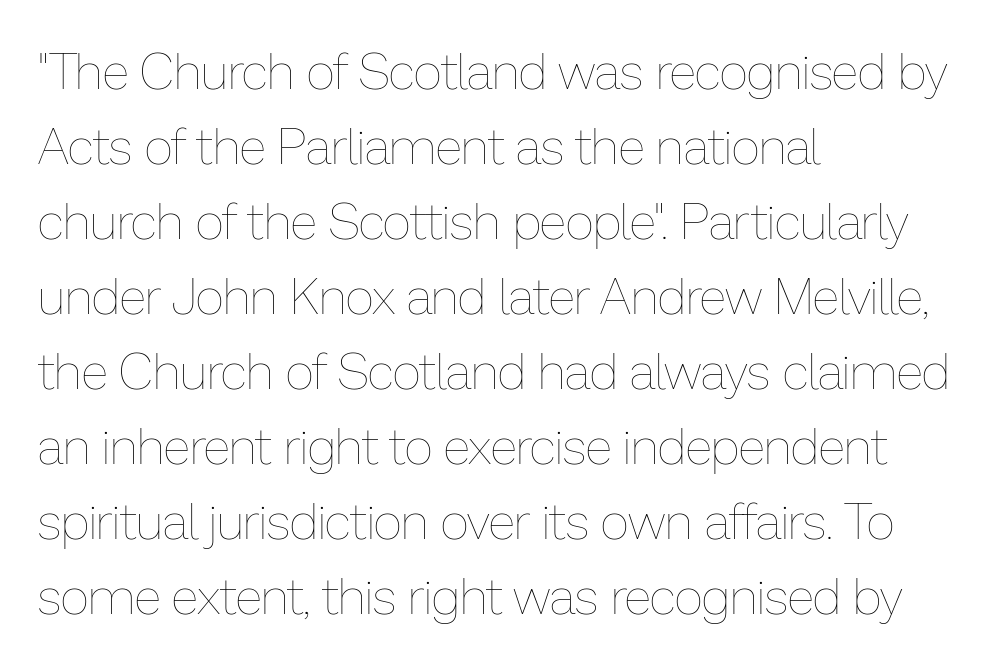
The rendering uses a moderate line-height, typical for paragraphs. This sample has the flowing, uneven cadence of proportional lettering. Style check: upright. The typesetter chose a ragged-right arrangement here. Each stroke keeps to a modest, everyday thickness or less. Only glyphs here, with clear space below each row.
